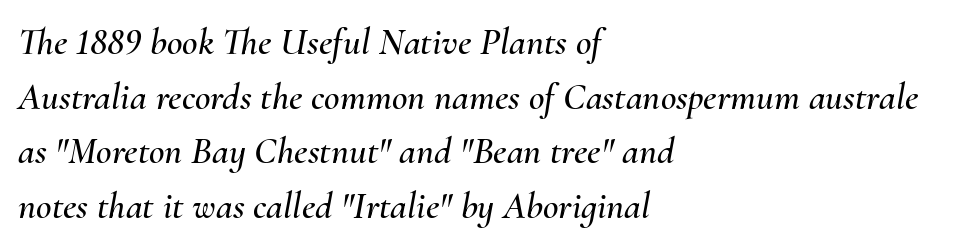
{"italic": "yes", "lean": "right", "slant_degrees": 10, "width": "normal", "stroke_contrast": "medium", "x_height": "small", "monospaced": "no", "underline": "no", "align": "left", "line_spacing": "normal", "line_spacing_ratio": 1.44, "letter_spacing": "normal", "letter_spacing_em": 0.0, "glyph_px": 38}
